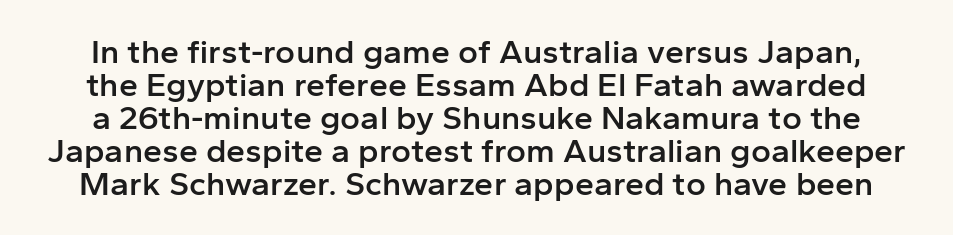
Q: Is the text bold? A: Semi-bold.
Q: Is the text italic (slanted)? A: No, it is upright.
Q: Is the typeface a serif or a sans-serif typeface? A: Sans-serif.
Q: Is the text underlined? A: No.
Q: Is the spacing between letters normal or unusually wide? A: Normal.
Q: Is the spacing between lines tight, normal or loose? A: Tight.
Q: Width (condensed, normal, or wide)? A: Normal.
Q: Stroke contrast? A: Low.
Q: x-height? A: Medium.
Q: Monospaced? A: No.
